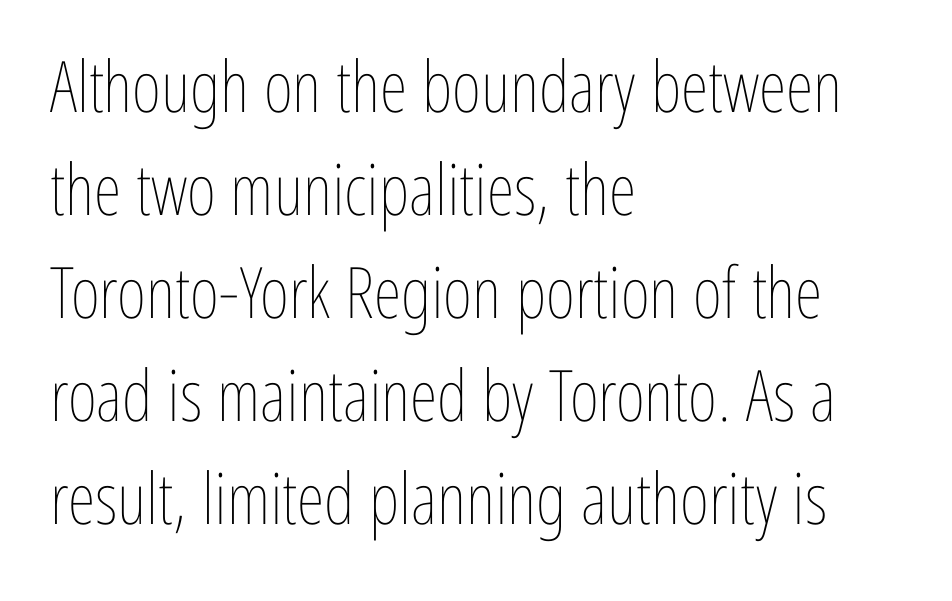
The face used here is proportionally spaced, like ordinary book or web type. Descenders are the only things crossing below the line. Quick note: not italic, upright. The rag falls on the right side of this text block.
